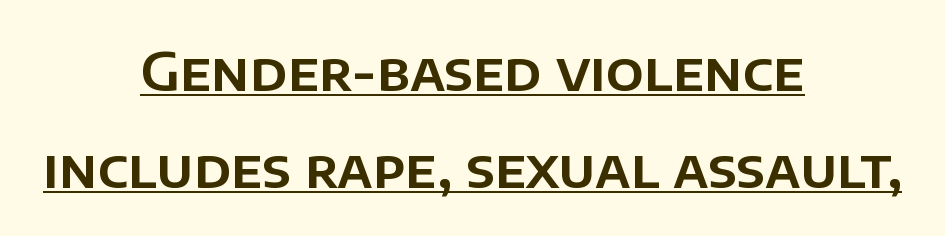
Q: Is the text italic (slanted)? A: No, it is upright.
Q: Is the typeface a serif or a sans-serif typeface? A: Sans-serif.
Q: Is the text underlined? A: Yes.
Q: How is the paragraph aligned? A: Centered.
Q: Is the spacing between letters normal or unusually wide? A: Normal.
Q: Width (condensed, normal, or wide)? A: Normal.
Q: Stroke contrast? A: Low.
Q: x-height? A: Large.
Q: Monospaced? A: No.
